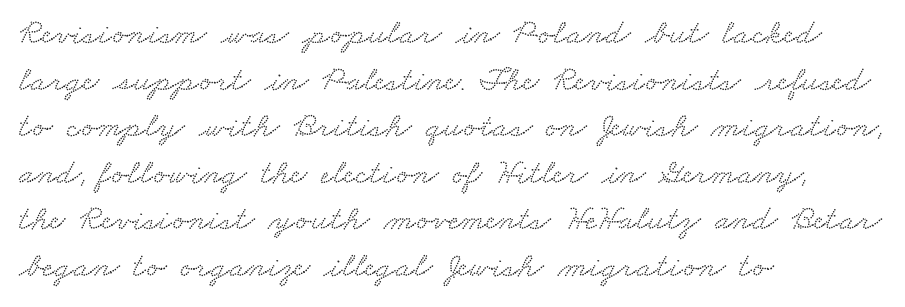
{"serif": "yes", "width": "wide", "stroke_contrast": "low", "x_height": "small", "monospaced": "no", "underline": "no", "align": "left", "line_spacing": "normal", "line_spacing_ratio": 1.33, "letter_spacing": "normal", "letter_spacing_em": 0.0, "glyph_px": 35}
